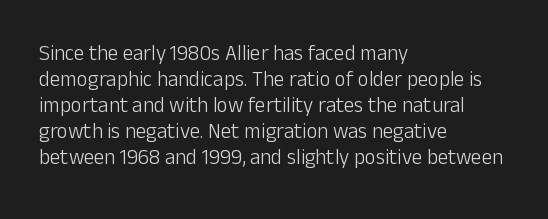
The image shows 21 px text type, upright; set left-aligned, line spacing 1.24x, normal letter spacing, not underlined.
